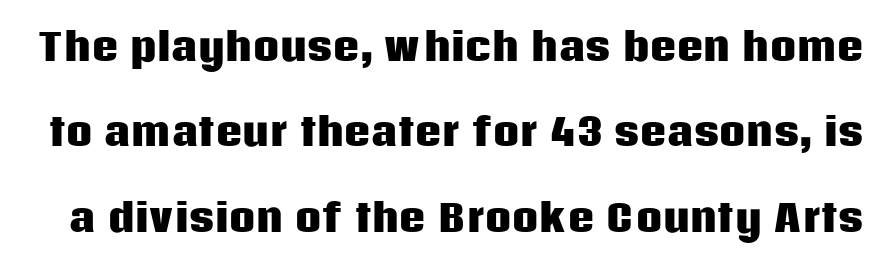
The image shows 37 px heavy sans-serif type, upright; set loose line spacing (2.31x), normal letter spacing, not underlined; low stroke contrast and a large x-height.
